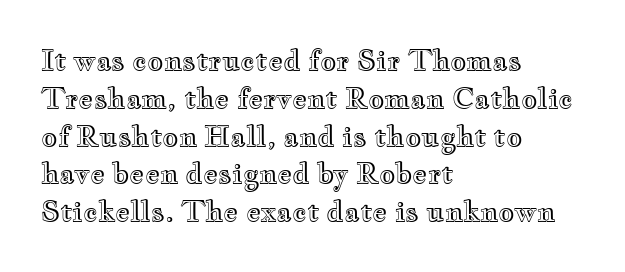
Q: Is the text italic (slanted)? A: No, it is upright.
Q: Is the text underlined? A: No.
Q: How is the paragraph aligned? A: Left-aligned.
Q: Is the spacing between letters normal or unusually wide? A: Normal.
Q: Is the spacing between lines tight, normal or loose? A: Normal.
Q: Width (condensed, normal, or wide)? A: Wide.
Q: x-height? A: Small.
Q: Monospaced? A: No.
